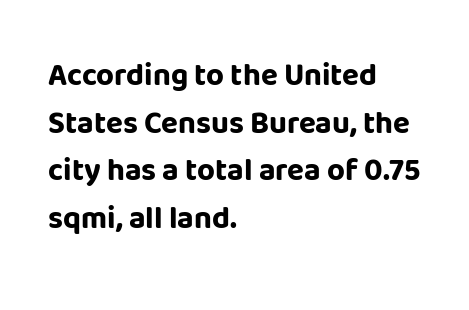
The image shows 31 px bold sans-serif type, upright; set left-aligned, normal line spacing (1.54x), normal letter spacing, not underlined; low stroke contrast and a large x-height.
